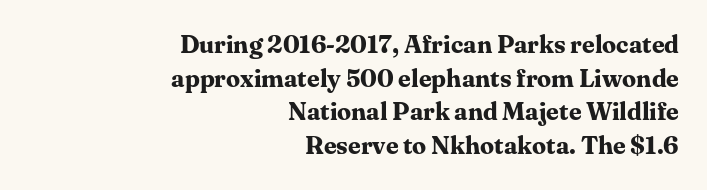
{"italic": "no", "bold": "yes", "underline": "no", "align": "right", "line_spacing": "normal", "line_spacing_ratio": 1.35, "letter_spacing": "normal", "letter_spacing_em": 0.0, "glyph_px": 25}
